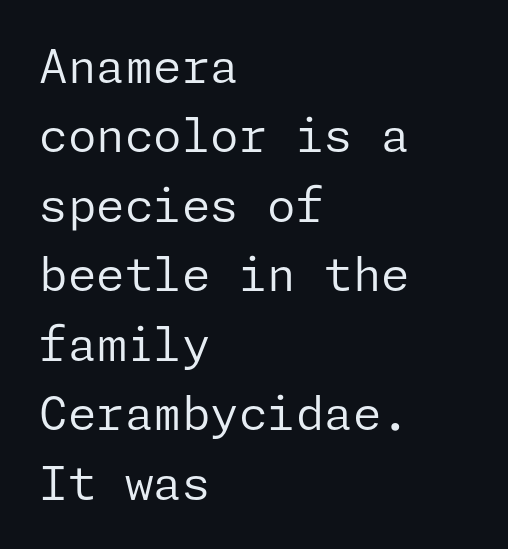
{"serif": "no", "italic": "no", "bold": "no", "weight": "regular", "width": "normal", "stroke_contrast": "low", "x_height": "medium", "underline": "no", "align": "left", "line_spacing": "normal", "line_spacing_ratio": 1.51, "letter_spacing": "normal", "letter_spacing_em": 0.0, "glyph_px": 46}
